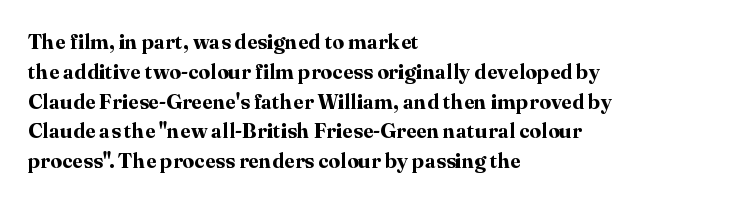
Q: Is the text bold? A: Yes.
Q: Is the text italic (slanted)? A: No, it is upright.
Q: Is the text underlined? A: No.
Q: How is the paragraph aligned? A: Left-aligned.
Q: Is the spacing between letters normal or unusually wide? A: Normal.
Q: Is the spacing between lines tight, normal or loose? A: Normal.
